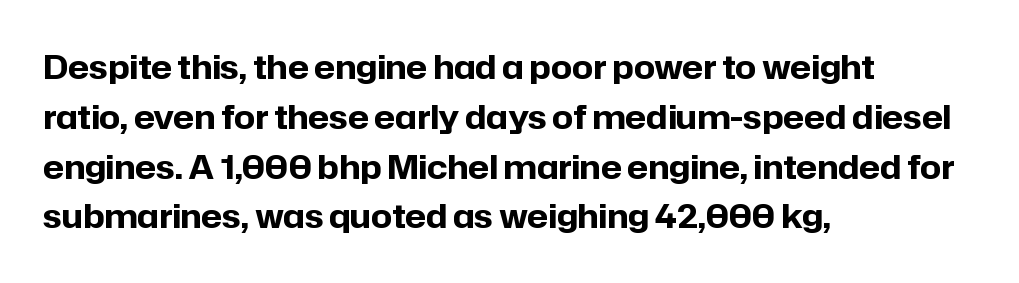
Q: Is the text bold? A: Yes.
Q: Is the text italic (slanted)? A: No, it is upright.
Q: Is the typeface a serif or a sans-serif typeface? A: Sans-serif.
Q: Is the text underlined? A: No.
Q: How is the paragraph aligned? A: Left-aligned.
Q: Is the spacing between letters normal or unusually wide? A: Normal.
Q: Is the spacing between lines tight, normal or loose? A: Normal.
Q: Width (condensed, normal, or wide)? A: Normal.
Q: Stroke contrast? A: Low.
Q: x-height? A: Medium.
Q: Monospaced? A: No.
